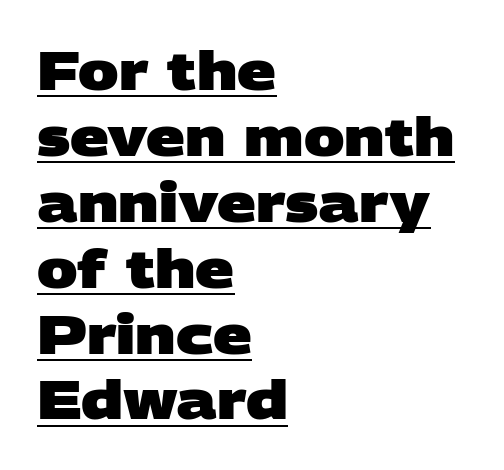
The image shows 54 px heavy, wide sans-serif type; set left-aligned, line spacing 1.22x, normal letter spacing, underlined; low stroke contrast and a large x-height.
